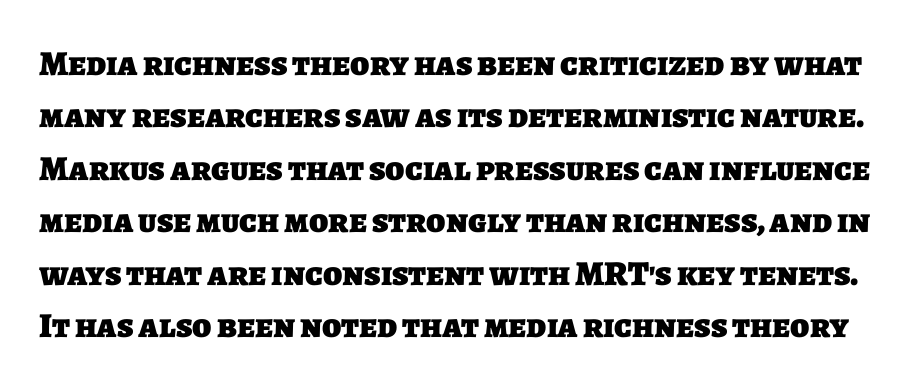
The image shows 35 px heavy sans-serif type; set normal line spacing (1.5x), normal letter spacing, not underlined; low stroke contrast and a large x-height.
